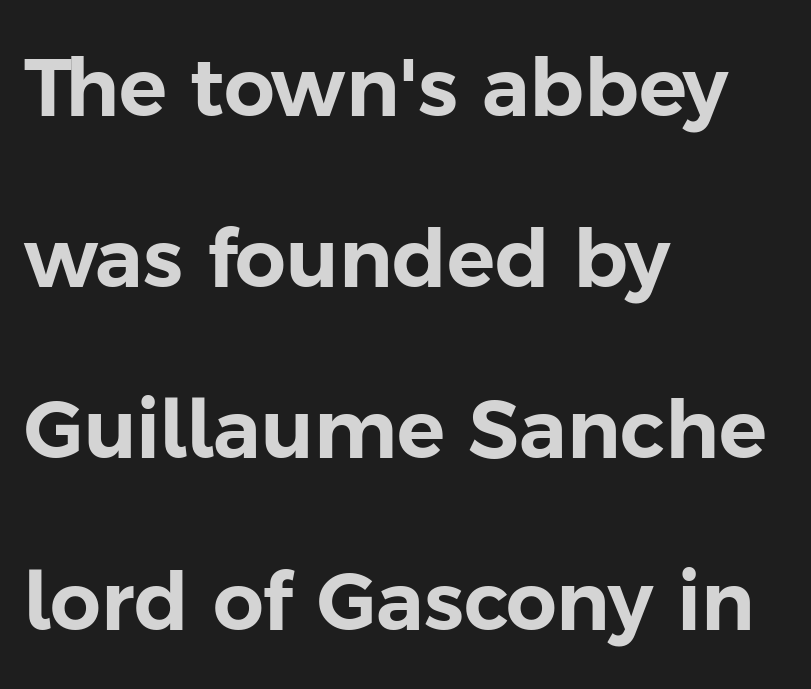
{"serif": "no", "italic": "no", "width": "normal", "stroke_contrast": "low", "x_height": "medium", "monospaced": "no", "underline": "no", "align": "left", "line_spacing": "loose", "line_spacing_ratio": 2.14, "letter_spacing": "normal", "letter_spacing_em": 0.0, "glyph_px": 80}
